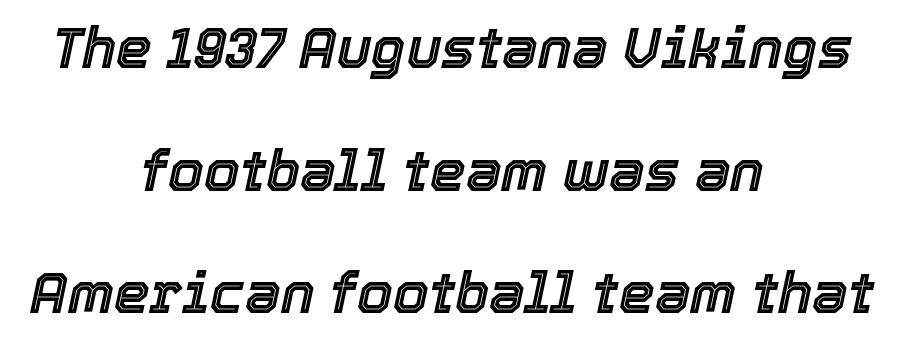
{"italic": "yes", "lean": "right", "slant_degrees": 12, "width": "normal", "x_height": "medium", "monospaced": "no", "underline": "no", "align": "center", "line_spacing": "loose", "line_spacing_ratio": 2.15, "letter_spacing": "normal", "letter_spacing_em": 0.0, "glyph_px": 57}
